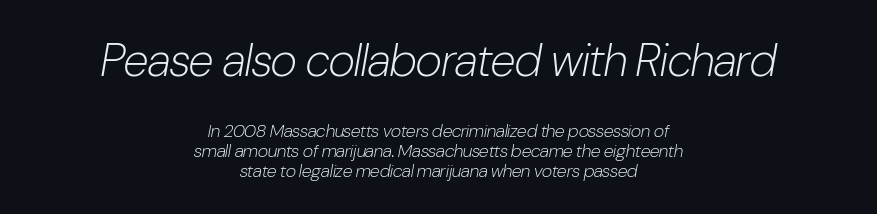
If you drew a line through each stem, it would be angled. The cut favours lightness, reaching ordinary text weight at its darkest. Type size steps down from the first block to the second. Do the characters align in a grid? No, the font is proportional.
